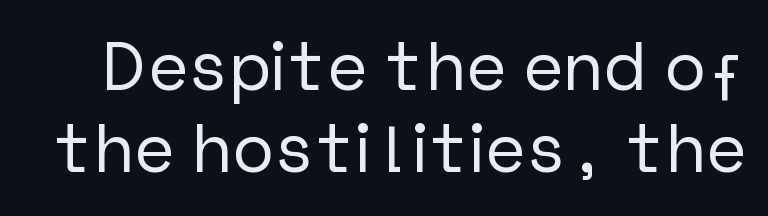
The image shows 69 px sans-serif type, upright; set line spacing 1.19x, normal letter spacing, not underlined; low stroke contrast and a medium x-height.
